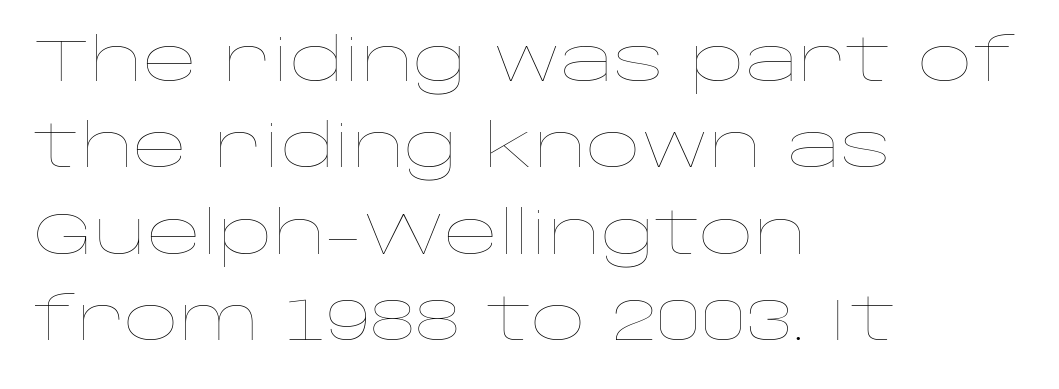
{"italic": "no", "bold": "no", "weight": "thin", "width": "wide", "stroke_contrast": "low", "x_height": "large", "monospaced": "no", "underline": "no", "align": "left", "line_spacing": "normal", "line_spacing_ratio": 1.44, "letter_spacing": "normal", "letter_spacing_em": 0.0, "glyph_px": 60}
